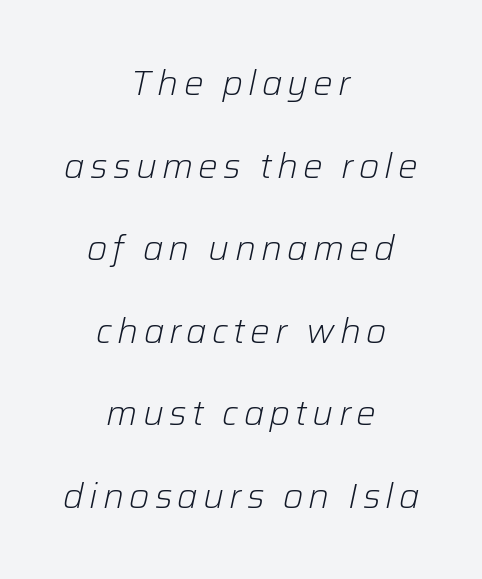
{"italic": "yes", "lean": "right", "slant_degrees": 12, "bold": "no", "weight": "light", "width": "normal", "stroke_contrast": "low", "x_height": "medium", "monospaced": "no", "underline": "no", "align": "center", "line_spacing": "loose", "line_spacing_ratio": 2.36, "glyph_px": 35}
